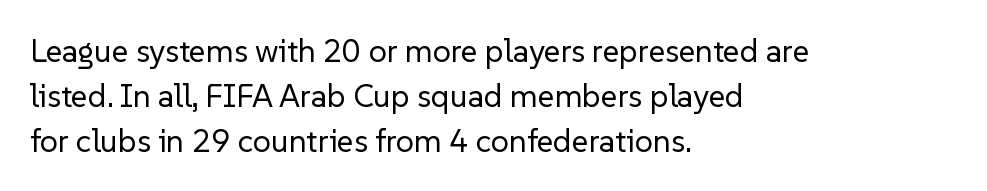
{"serif": "no", "italic": "no", "bold": "no", "weight": "regular", "width": "normal", "stroke_contrast": "low", "x_height": "medium", "monospaced": "no", "underline": "no", "align": "left", "line_spacing": "normal", "line_spacing_ratio": 1.4, "letter_spacing": "normal", "letter_spacing_em": 0.0, "glyph_px": 32}
